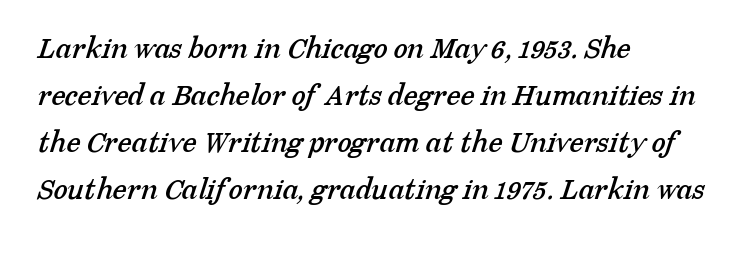
Q: Is the typeface a serif or a sans-serif typeface? A: Serif.
Q: Is the text underlined? A: No.
Q: How is the paragraph aligned? A: Left-aligned.
Q: Is the spacing between letters normal or unusually wide? A: Normal.
Q: Is the spacing between lines tight, normal or loose? A: Normal.
Q: Width (condensed, normal, or wide)? A: Normal.
Q: Stroke contrast? A: Low.
Q: x-height? A: Medium.
Q: Monospaced? A: No.
